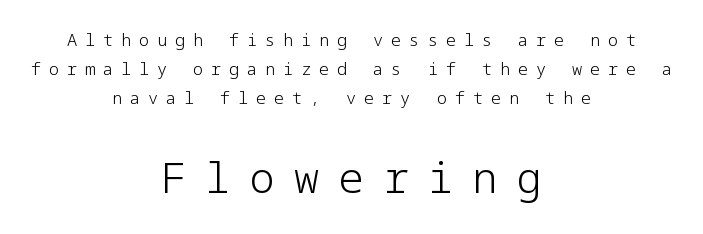
The type sits square on the baseline with zero lean. Does the copy run flush right? No — it is centered line by line. The more generous point size was reserved for the lower chunk. Unbolded letterforms with no extra heft.
